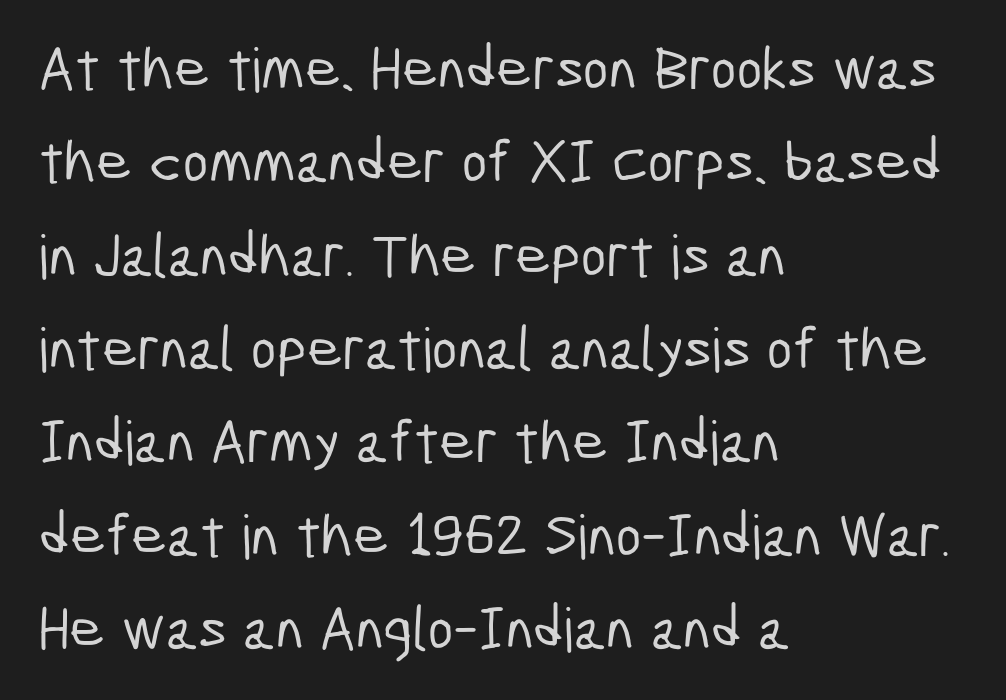
{"serif": "no", "width": "condensed", "stroke_contrast": "low", "x_height": "medium", "monospaced": "no", "underline": "no", "align": "left", "line_spacing": "normal", "line_spacing_ratio": 1.53, "letter_spacing": "normal", "letter_spacing_em": 0.0, "glyph_px": 61}
